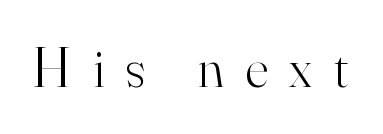
Q: Is the text bold? A: No.
Q: Is the text italic (slanted)? A: No, it is upright.
Q: Is the typeface a serif or a sans-serif typeface? A: Serif.
Q: Is the text underlined? A: No.
Q: Is the spacing between letters normal or unusually wide? A: Unusually wide.
Q: Width (condensed, normal, or wide)? A: Normal.
Q: Stroke contrast? A: High.
Q: x-height? A: Small.
Q: Monospaced? A: No.
